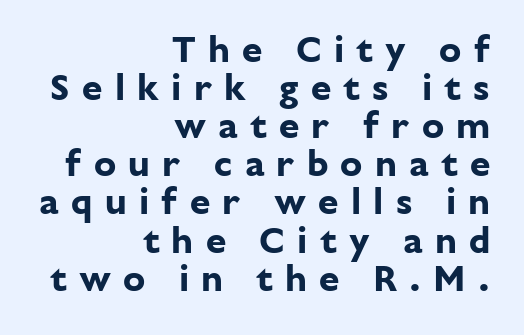
Q: Is the text bold? A: Yes.
Q: Is the text italic (slanted)? A: No, it is upright.
Q: Is the typeface a serif or a sans-serif typeface? A: Sans-serif.
Q: Is the text underlined? A: No.
Q: How is the paragraph aligned? A: Right-aligned.
Q: Is the spacing between letters normal or unusually wide? A: Unusually wide.
Q: Is the spacing between lines tight, normal or loose? A: Tight.
Q: Width (condensed, normal, or wide)? A: Normal.
Q: Stroke contrast? A: Low.
Q: x-height? A: Medium.
Q: Monospaced? A: No.
